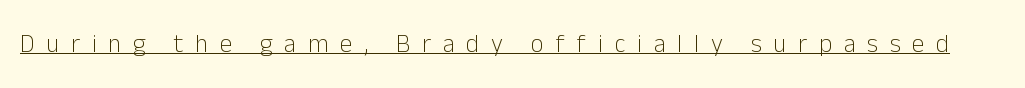
The image shows 25 px text type, upright; set unusually wide letter spacing (+0.47 em), underlined.
